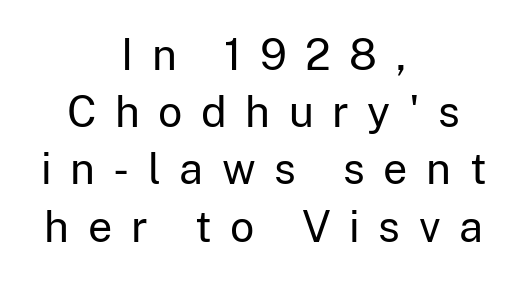
Q: Is the text bold? A: No.
Q: Is the text italic (slanted)? A: No, it is upright.
Q: Is the typeface a serif or a sans-serif typeface? A: Sans-serif.
Q: Is the text underlined? A: No.
Q: How is the paragraph aligned? A: Centered.
Q: Is the spacing between letters normal or unusually wide? A: Unusually wide.
Q: Is the spacing between lines tight, normal or loose? A: Normal.
Q: Width (condensed, normal, or wide)? A: Normal.
Q: Stroke contrast? A: Low.
Q: x-height? A: Medium.
Q: Monospaced? A: No.
